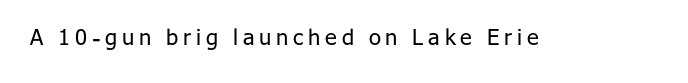
{"italic": "no", "bold": "no", "underline": "no", "letter_spacing": "wide", "letter_spacing_em": 0.22, "glyph_px": 22}
